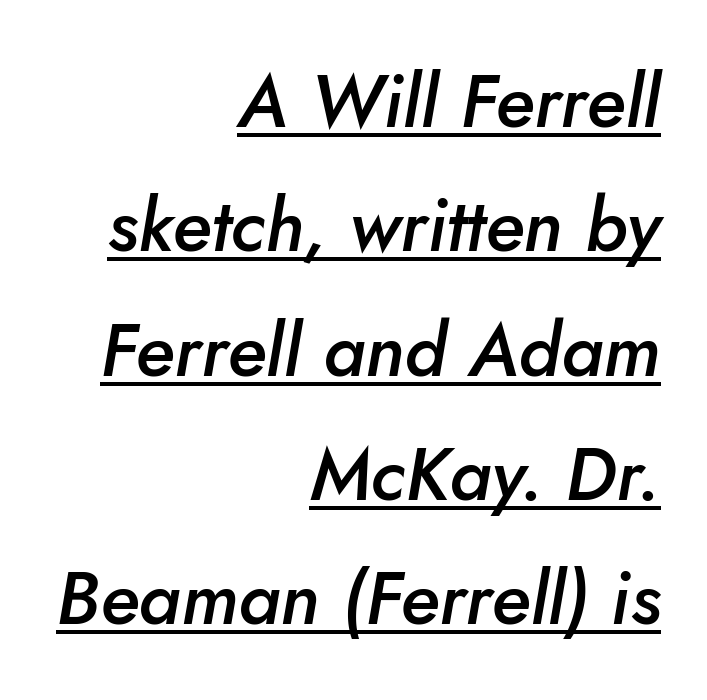
Q: Is the text bold? A: Semi-bold.
Q: Is the text italic (slanted)? A: Yes, it leans right by about 5 degrees.
Q: Is the text underlined? A: Yes.
Q: How is the paragraph aligned? A: Right-aligned.
Q: Is the spacing between letters normal or unusually wide? A: Normal.
Q: Is the spacing between lines tight, normal or loose? A: Normal.
Q: Width (condensed, normal, or wide)? A: Normal.
Q: Stroke contrast? A: Low.
Q: x-height? A: Small.
Q: Monospaced? A: No.
